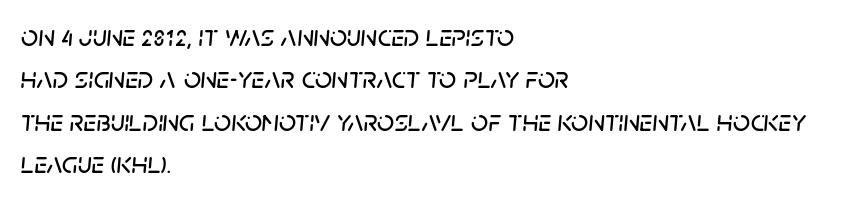
{"italic": "yes", "lean": "right", "slant_degrees": 5, "width": "normal", "stroke_contrast": "low", "x_height": "large", "monospaced": "no", "underline": "no", "align": "left", "line_spacing": "normal", "line_spacing_ratio": 1.41, "letter_spacing": "normal", "letter_spacing_em": 0.0, "glyph_px": 30}
